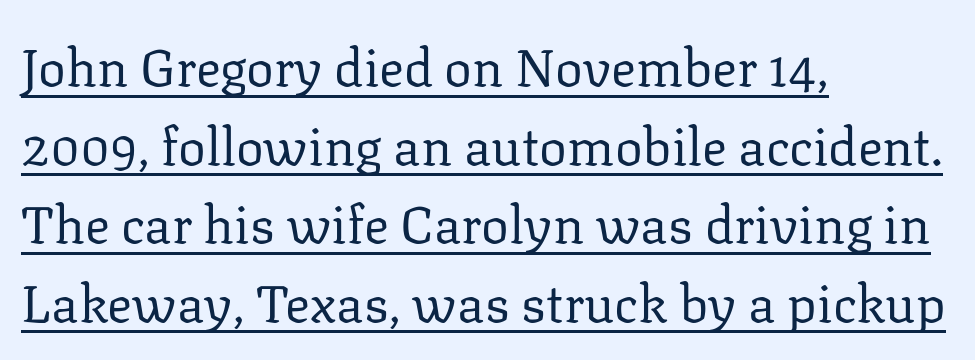
The image shows 52 px regular-weight serif type, upright; set left-aligned, normal line spacing (1.51x), normal letter spacing, underlined; low stroke contrast and a medium x-height.
